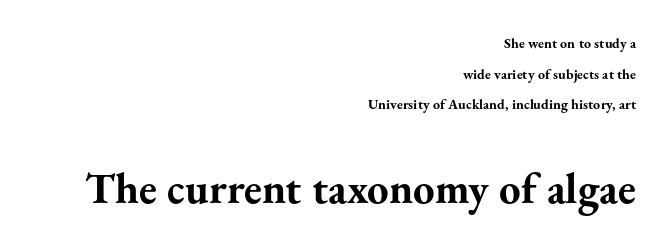
The image shows 43 px bold serif type, upright; set right-aligned, loose line spacing (2.18x), normal letter spacing, not underlined; the second (bottom) block is 3.07x larger; medium stroke contrast and a small x-height.
